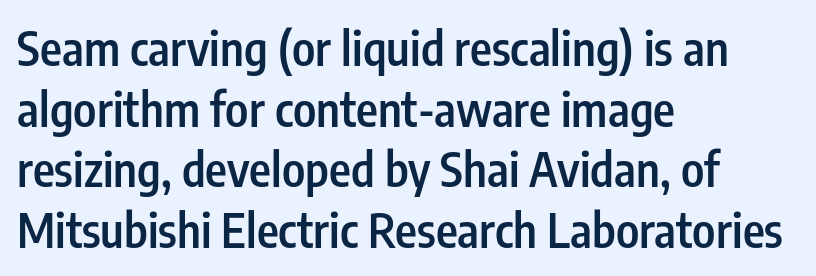
Spacing verdict: proportional, widths tailored to each character. A sans-serif font was chosen for this passage. These lines keep a tight, regular rhythm from letter to letter. The setting favours the left margin, as ordinary paragraphs usually do.
